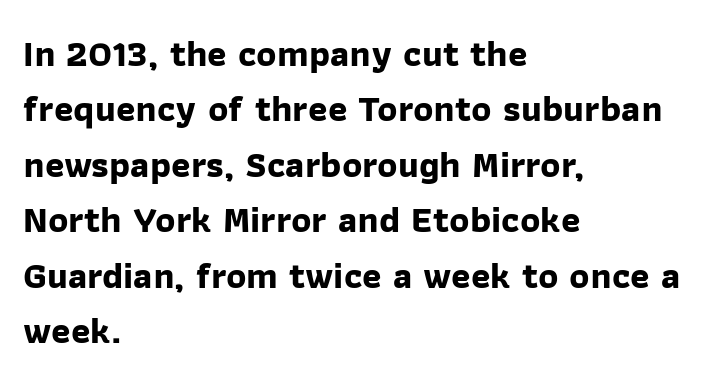
The image shows 37 px bold sans-serif type; set left-aligned, normal line spacing (1.5x), normal letter spacing, not underlined; low stroke contrast and a medium x-height.
